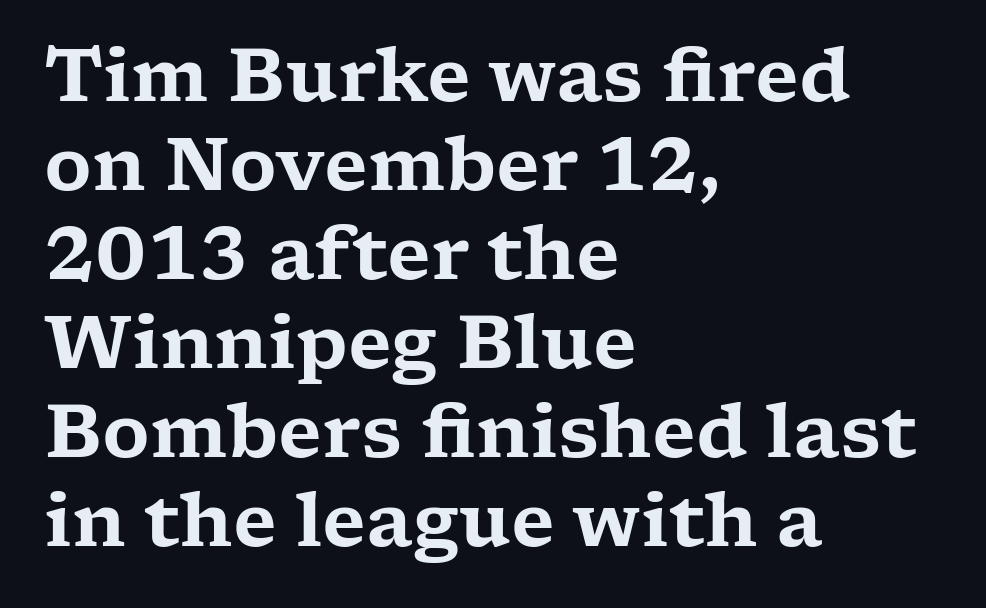
{"serif": "yes", "italic": "no", "width": "wide", "stroke_contrast": "low", "x_height": "medium", "monospaced": "no", "underline": "no", "align": "left", "line_spacing_ratio": 1.22, "letter_spacing": "normal", "letter_spacing_em": 0.0, "glyph_px": 73}
